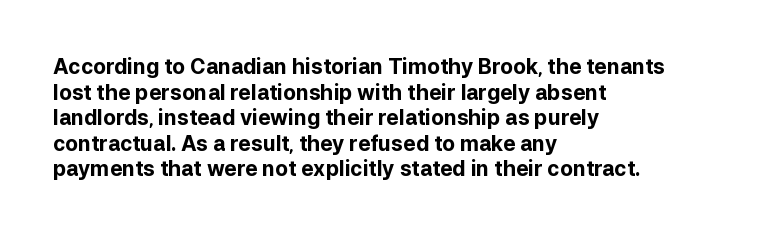
The image shows 21 px bold type, upright; set left-aligned, line spacing 1.22x, normal letter spacing, not underlined.
